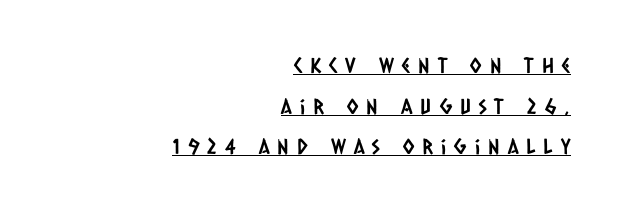
{"underline": "yes", "align": "right", "line_spacing": "loose", "line_spacing_ratio": 1.93, "letter_spacing": "wide", "letter_spacing_em": 0.38, "glyph_px": 21}
